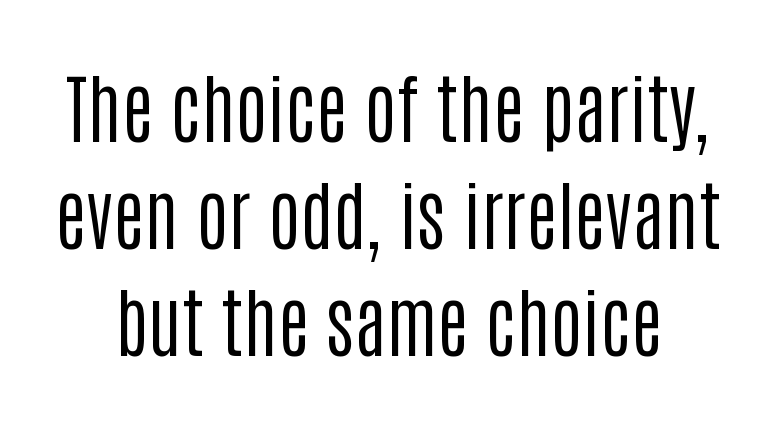
The image shows 76 px regular-weight, condensed sans-serif type, upright; set normal line spacing (1.41x), normal letter spacing, not underlined; low stroke contrast and a large x-height.
